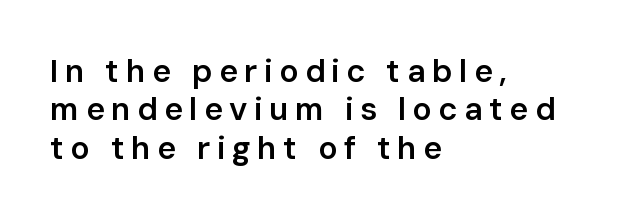
The image shows 32 px semibold sans-serif type, upright; set left-aligned, line spacing 1.2x, unusually wide letter spacing (+0.2 em), not underlined; low stroke contrast and a medium x-height.
